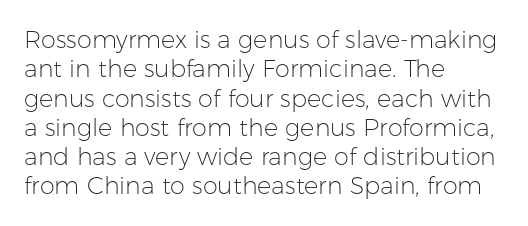
The image shows 24 px text type, upright; set left-aligned, line spacing 1.22x, normal letter spacing, not underlined.
